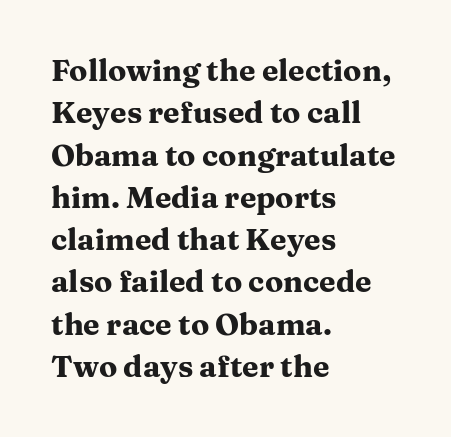
Horizontal bands of white between lines are of average thickness. Posture: straight, roman, zero tilt. Short and long lines alike share a common starting point at left. Look at the bottom of the vertical strokes: they flare into serifs here. Summary of weight: heavy, a full bold. Look at the tracking — it's just the regular setting, nothing added.
